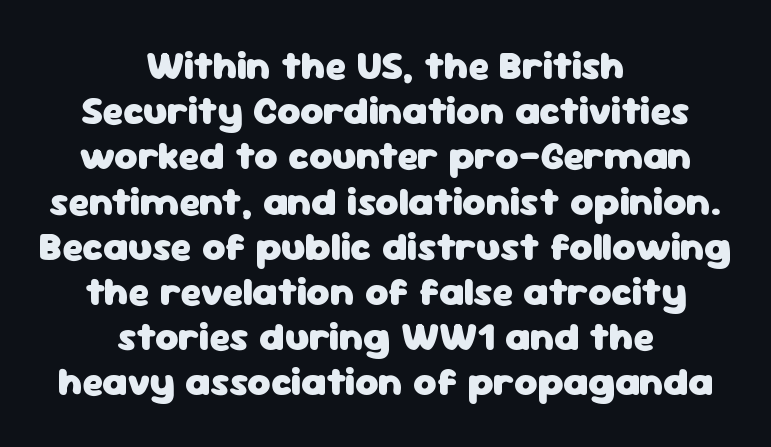
The image shows 40 px heavy sans-serif type, upright; set centered, tight line spacing (1.13x), normal letter spacing, not underlined; low stroke contrast and a medium x-height.
